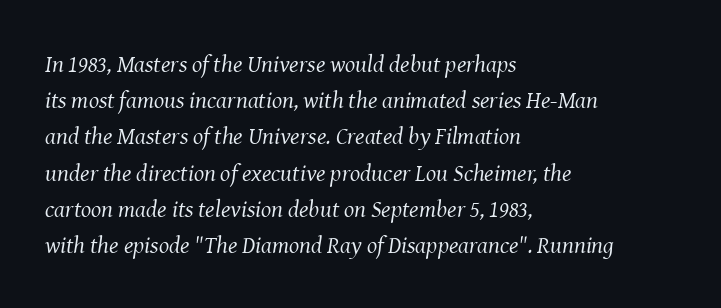
{"italic": "yes", "lean": "right", "slant_degrees": 8, "bold": "no", "underline": "no", "align": "left", "line_spacing": "normal", "line_spacing_ratio": 1.51, "letter_spacing": "normal", "letter_spacing_em": 0.0, "glyph_px": 24}
